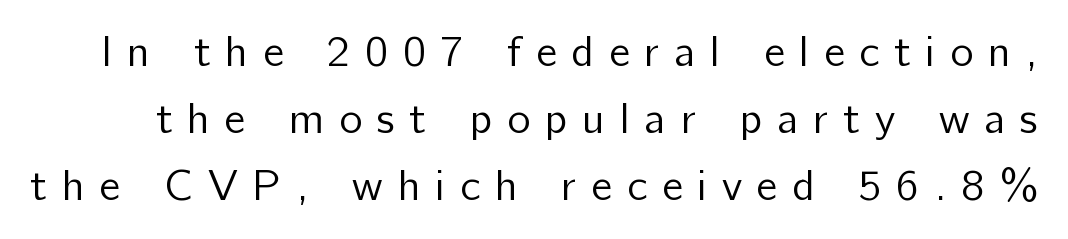
The glyphs are unaccompanied by any horizontal stroke below them. Nothing sits at the stroke ends, so this counts as sans-serif. Honestly, the row spacing looks completely unremarkable. Style check: upright. Do the characters align in a grid? No, the font is proportional. The passage shown has open, widely tracked lettering throughout.
